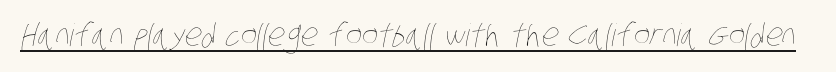
Q: Is the text bold? A: No.
Q: Is the text underlined? A: Yes.
Q: Is the spacing between letters normal or unusually wide? A: Normal.
Q: Width (condensed, normal, or wide)? A: Condensed.
Q: Stroke contrast? A: Low.
Q: x-height? A: Large.
Q: Monospaced? A: No.
